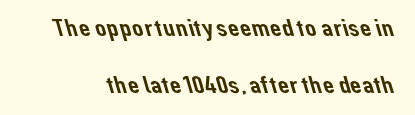
The image shows 25 px text type; set loose line spacing (2.29x), normal letter spacing, not underlined.
